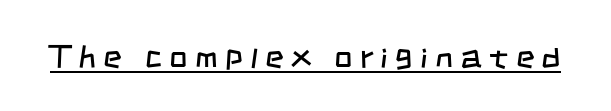
The image shows 32 px regular-weight, condensed sans-serif type; set unusually wide letter spacing (+0.23 em), underlined; low stroke contrast and a large x-height.
